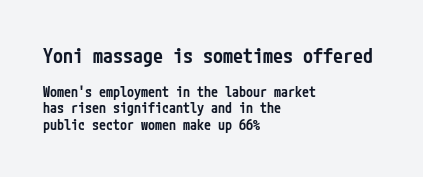
The sample has been set in demibold, a notch under bold. Inter-character spacing is left at the font's built-in metrics. The lines are quadded left. Larger block? The one above; the one below is distinctly smaller. Notice how the stems are strictly vertical — no italics here. Any mark beneath the type? The region is blank.
